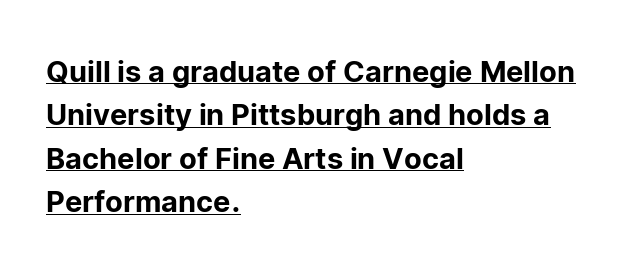
Q: Is the text italic (slanted)? A: No, it is upright.
Q: Is the typeface a serif or a sans-serif typeface? A: Sans-serif.
Q: Is the text underlined? A: Yes.
Q: How is the paragraph aligned? A: Left-aligned.
Q: Is the spacing between letters normal or unusually wide? A: Normal.
Q: Is the spacing between lines tight, normal or loose? A: Normal.
Q: Width (condensed, normal, or wide)? A: Normal.
Q: Stroke contrast? A: Low.
Q: x-height? A: Medium.
Q: Monospaced? A: No.
